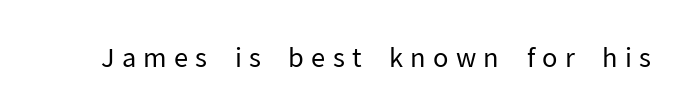
{"italic": "no", "bold": "no", "underline": "no", "letter_spacing": "wide", "letter_spacing_em": 0.28, "glyph_px": 26}
